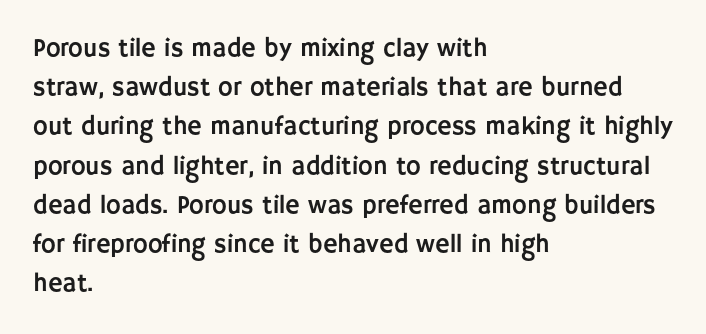
The image shows 25 px text type, upright; set left-aligned, normal line spacing (1.57x), normal letter spacing, not underlined.
